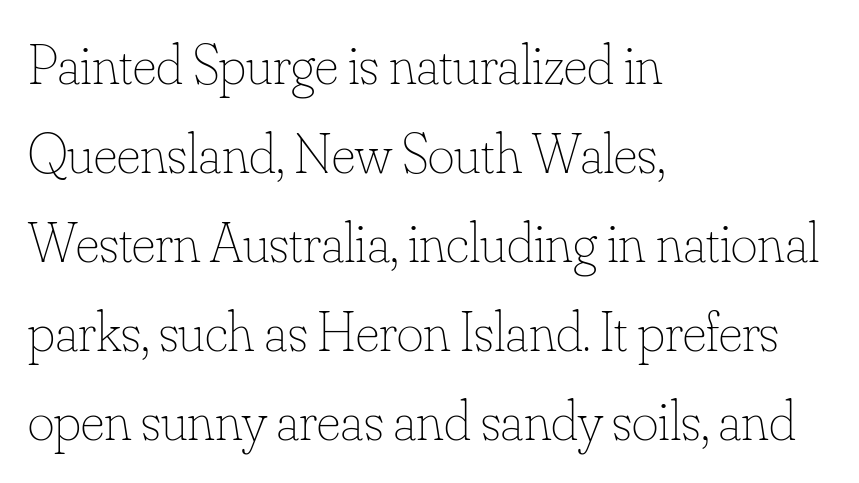
The letters advance in unequal steps, a hallmark of proportional type. The strokes carry an ordinary text weight at most. The rag falls on the right side of this text block. If you measured baseline to baseline, you'd find a middling distance. Ordinary non-slanted type is in use. Characters follow at the spacing the type designer built in.
